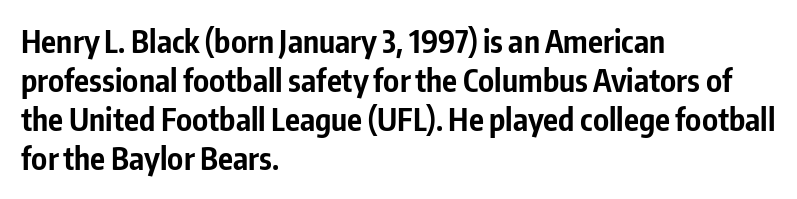
{"serif": "no", "italic": "no", "bold": "yes", "weight": "bold", "width": "condensed", "stroke_contrast": "low", "x_height": "medium", "monospaced": "no", "underline": "no", "align": "left", "line_spacing": "normal", "line_spacing_ratio": 1.26, "letter_spacing": "normal", "letter_spacing_em": 0.0, "glyph_px": 31}
